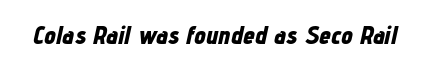
{"italic": "yes", "lean": "right", "slant_degrees": 12, "bold": "yes", "underline": "no", "letter_spacing": "normal", "letter_spacing_em": 0.0, "glyph_px": 26}
